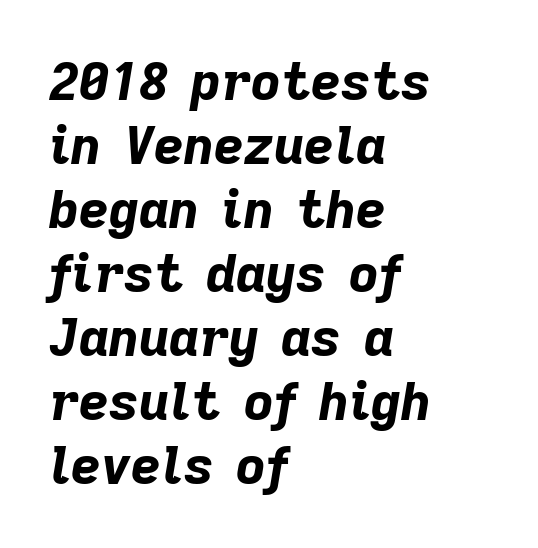
The image shows 52 px bold type, italic (leaning right); set left-aligned, line spacing 1.23x, normal letter spacing, not underlined; low stroke contrast and a medium x-height.
